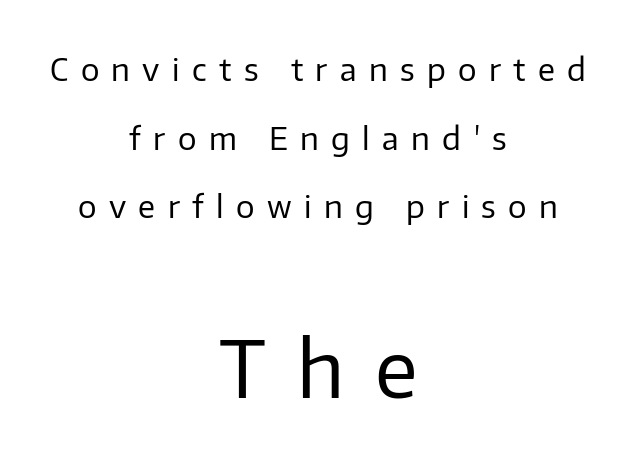
The image shows 78 px regular-weight sans-serif type, upright; set centered, loose line spacing (2.21x), unusually wide letter spacing (+0.4 em), not underlined; the second (bottom) block is 2.52x larger; low stroke contrast and a medium x-height.
